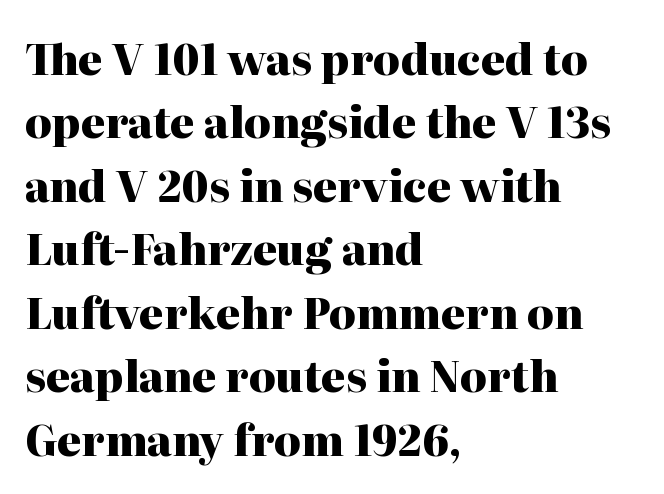
{"serif": "yes", "italic": "no", "bold": "yes", "weight": "heavy", "width": "normal", "stroke_contrast": "high", "x_height": "medium", "monospaced": "no", "underline": "no", "align": "left", "line_spacing": "normal", "line_spacing_ratio": 1.51, "letter_spacing": "normal", "letter_spacing_em": 0.0, "glyph_px": 42}
